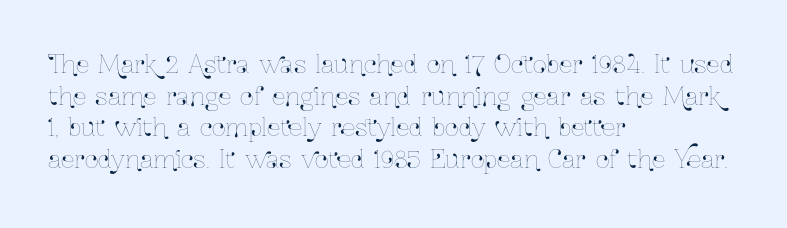
The image shows 24 px text type, upright; set left-aligned, normal line spacing (1.32x), normal letter spacing, not underlined.
